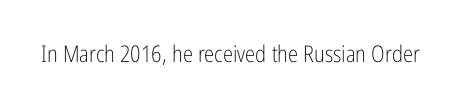
{"italic": "no", "bold": "no", "underline": "no", "letter_spacing": "normal", "letter_spacing_em": 0.0, "glyph_px": 23}
